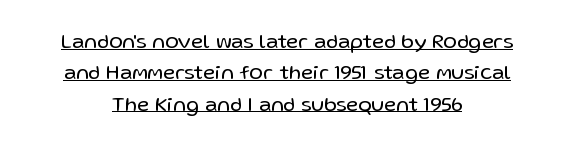
Q: Is the text bold? A: No.
Q: Is the text italic (slanted)? A: No, it is upright.
Q: Is the text underlined? A: Yes.
Q: How is the paragraph aligned? A: Centered.
Q: Is the spacing between letters normal or unusually wide? A: Normal.
Q: Is the spacing between lines tight, normal or loose? A: Normal.
